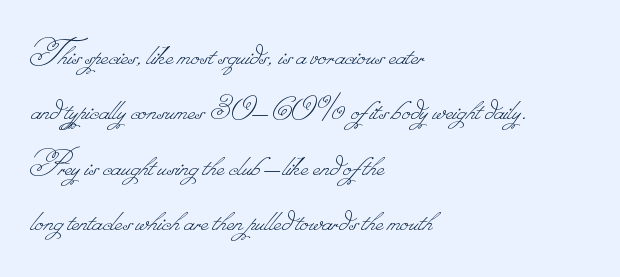
Varying glyph widths throughout — classic text-font behaviour. Letters rest on an invisible, unmarked baseline. The typesetter chose a ragged-right arrangement here. Is the stroke heavy? The answer is a plain regular-or-lighter. Observe the ordinary spacing: letters are neighbours, not strangers.
